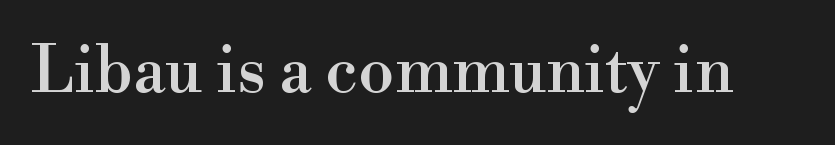
The image shows 65 px serif type, upright; set normal letter spacing, not underlined; a small x-height.
